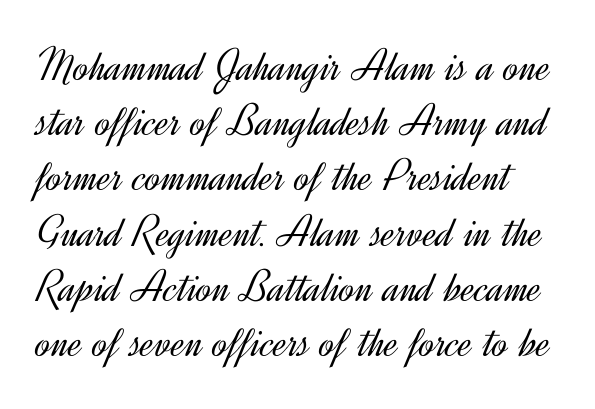
Grotesque or geometric, the face here clearly has no serifs. Quick note: underline off. Stems here are at most as thick as an everyday book face.
